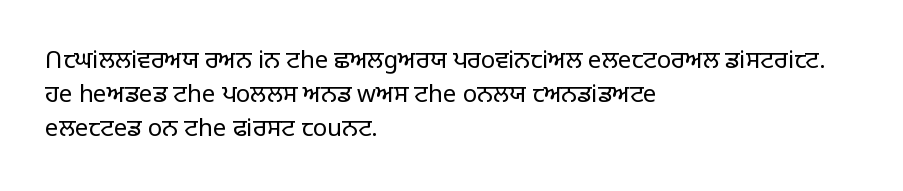
The image shows 24 px text type, upright; set left-aligned, normal line spacing (1.41x), normal letter spacing, not underlined.
